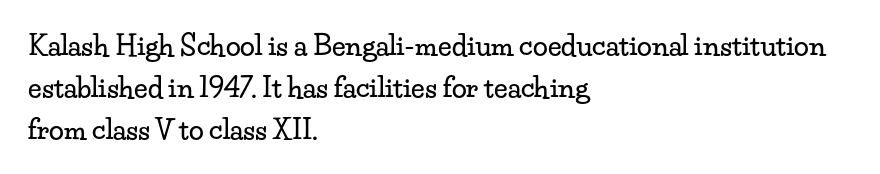
{"italic": "no", "underline": "no", "align": "left", "line_spacing": "normal", "line_spacing_ratio": 1.55, "letter_spacing": "normal", "letter_spacing_em": 0.0, "glyph_px": 27}
